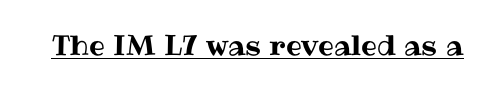
Students, observe the line beneath the letters — that is underlining. Think of a printed novel: that variable character pitch is what you see here. The lettering holds an erect, upright posture throughout. Nothing unusual about the tracking: characters are spaced as the font intends.
